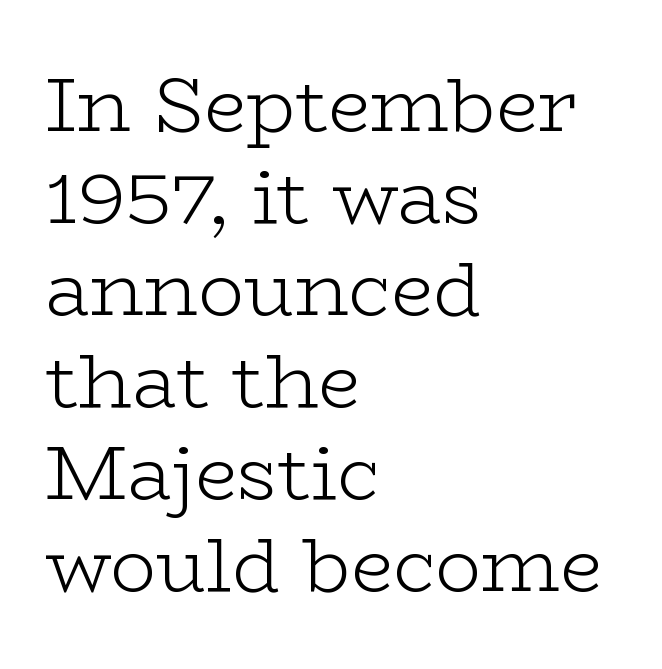
Q: Is the text bold? A: No.
Q: Is the text italic (slanted)? A: No, it is upright.
Q: Is the typeface a serif or a sans-serif typeface? A: Serif.
Q: Is the text underlined? A: No.
Q: How is the paragraph aligned? A: Left-aligned.
Q: Is the spacing between letters normal or unusually wide? A: Normal.
Q: Width (condensed, normal, or wide)? A: Wide.
Q: Stroke contrast? A: Low.
Q: x-height? A: Medium.
Q: Monospaced? A: No.
